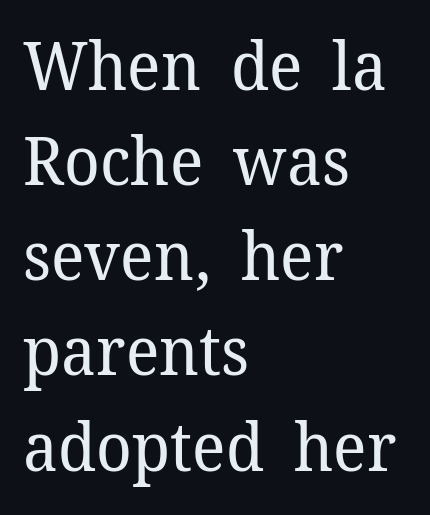
{"serif": "yes", "italic": "no", "bold": "no", "weight": "regular", "width": "normal", "stroke_contrast": "low", "x_height": "medium", "monospaced": "no", "underline": "no", "align": "left", "line_spacing": "normal", "line_spacing_ratio": 1.42, "letter_spacing": "normal", "letter_spacing_em": 0.0, "glyph_px": 67}
